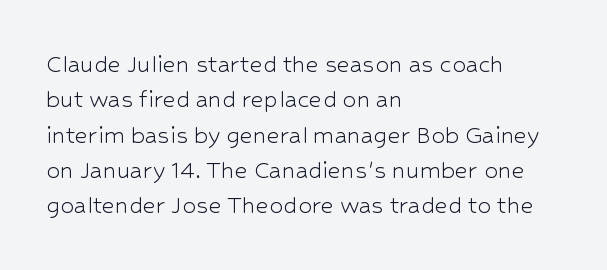
{"serif": "no", "italic": "no", "bold": "no", "weight": "light", "width": "normal", "stroke_contrast": "low", "x_height": "medium", "monospaced": "no", "underline": "no", "align": "left", "line_spacing": "normal", "line_spacing_ratio": 1.26, "letter_spacing": "normal", "letter_spacing_em": 0.0, "glyph_px": 28}
